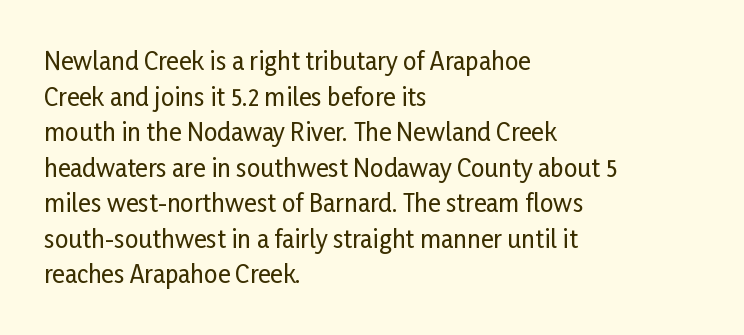
Q: Is the text italic (slanted)? A: No, it is upright.
Q: Is the text underlined? A: No.
Q: How is the paragraph aligned? A: Left-aligned.
Q: Is the spacing between letters normal or unusually wide? A: Normal.
Q: Is the spacing between lines tight, normal or loose? A: Normal.
